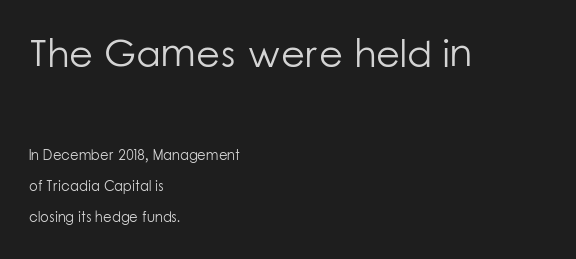
Q: Is the text bold? A: No.
Q: Is the text italic (slanted)? A: No, it is upright.
Q: Is the typeface a serif or a sans-serif typeface? A: Sans-serif.
Q: Is the text underlined? A: No.
Q: How is the paragraph aligned? A: Left-aligned.
Q: Is the spacing between letters normal or unusually wide? A: Normal.
Q: Is the spacing between lines tight, normal or loose? A: Loose.
Q: Which block of text is set in a larger size, the first (top) or the second (bottom)? A: The first (top) one.
Q: Width (condensed, normal, or wide)? A: Normal.
Q: Stroke contrast? A: Low.
Q: x-height? A: Medium.
Q: Monospaced? A: No.
